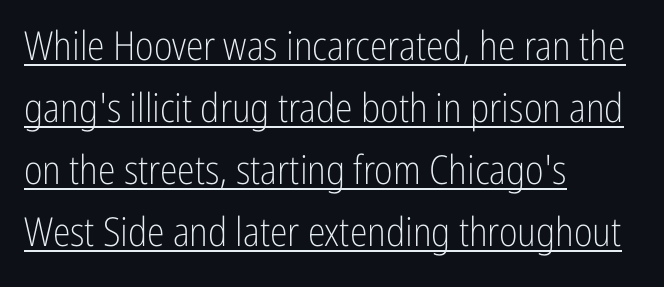
The image shows 40 px light, condensed sans-serif type, upright; set left-aligned, normal line spacing (1.55x), normal letter spacing, underlined; low stroke contrast and a medium x-height.
